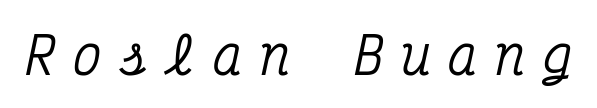
{"serif": "yes", "italic": "yes", "lean": "right", "slant_degrees": 12, "width": "condensed", "stroke_contrast": "medium", "x_height": "medium", "monospaced": "yes", "underline": "no", "letter_spacing": "wide", "letter_spacing_em": 0.34, "glyph_px": 50}
